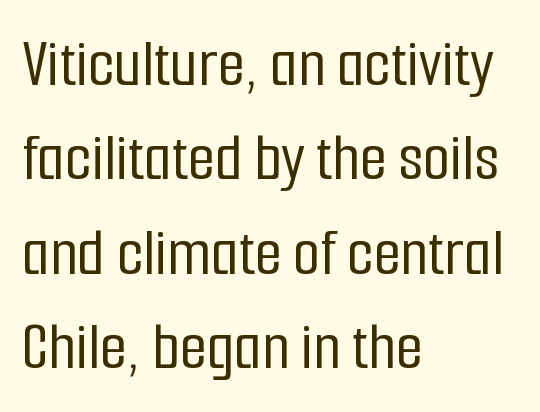
Q: Is the text italic (slanted)? A: No, it is upright.
Q: Is the typeface a serif or a sans-serif typeface? A: Sans-serif.
Q: Is the text underlined? A: No.
Q: How is the paragraph aligned? A: Left-aligned.
Q: Is the spacing between letters normal or unusually wide? A: Normal.
Q: Is the spacing between lines tight, normal or loose? A: Normal.
Q: Width (condensed, normal, or wide)? A: Condensed.
Q: Stroke contrast? A: Low.
Q: x-height? A: Medium.
Q: Monospaced? A: No.
